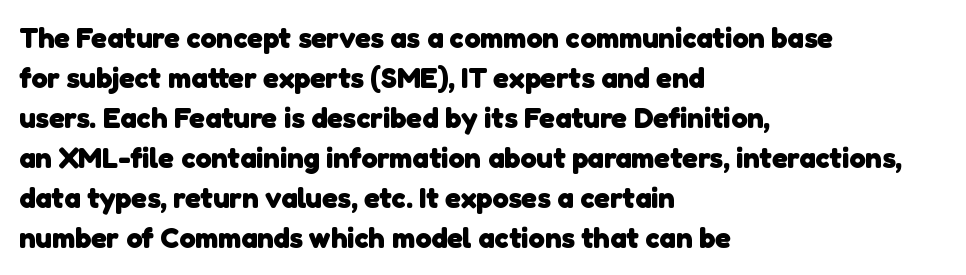
Q: Is the text bold? A: Yes.
Q: Is the typeface a serif or a sans-serif typeface? A: Sans-serif.
Q: Is the text underlined? A: No.
Q: How is the paragraph aligned? A: Left-aligned.
Q: Is the spacing between letters normal or unusually wide? A: Normal.
Q: Is the spacing between lines tight, normal or loose? A: Normal.
Q: Width (condensed, normal, or wide)? A: Normal.
Q: Stroke contrast? A: Low.
Q: x-height? A: Medium.
Q: Monospaced? A: No.
